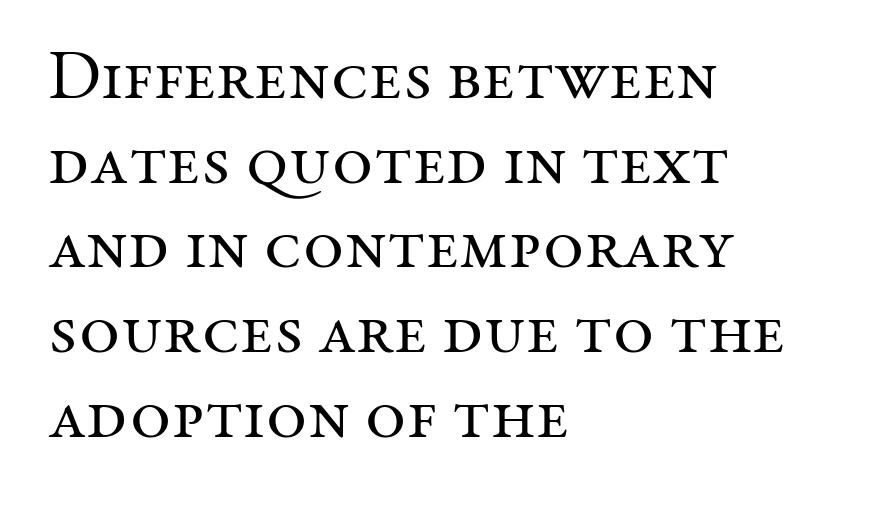
{"serif": "yes", "italic": "no", "bold": "no", "weight": "regular", "width": "normal", "stroke_contrast": "medium", "x_height": "medium", "monospaced": "no", "underline": "no", "align": "left", "line_spacing_ratio": 1.21, "letter_spacing": "normal", "letter_spacing_em": 0.0, "glyph_px": 70}
